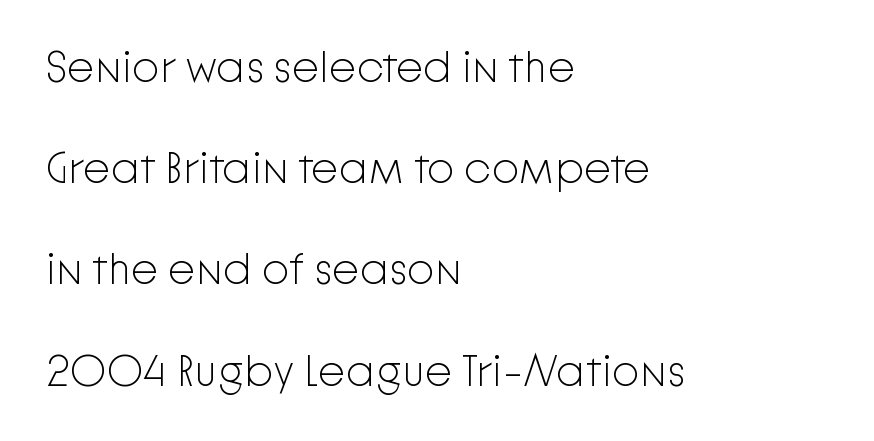
The image shows 44 px light sans-serif type, upright; set left-aligned, loose line spacing (2.3x), normal letter spacing, not underlined; low stroke contrast and a medium x-height.
